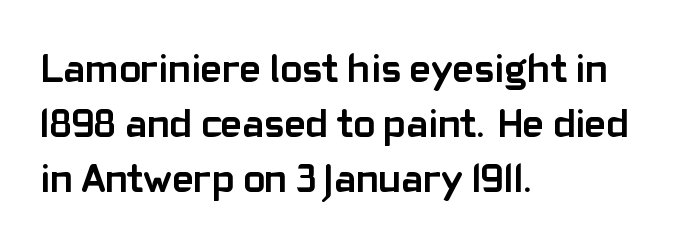
Students, note that the glyphs here touch the page at normal intervals. The passage shown stacks its lines at a standard gap. Pretty heavy lettering here — definitely bold. The glyphs in this specimen are sans serif. Ordinary non-slanted type is in use.
